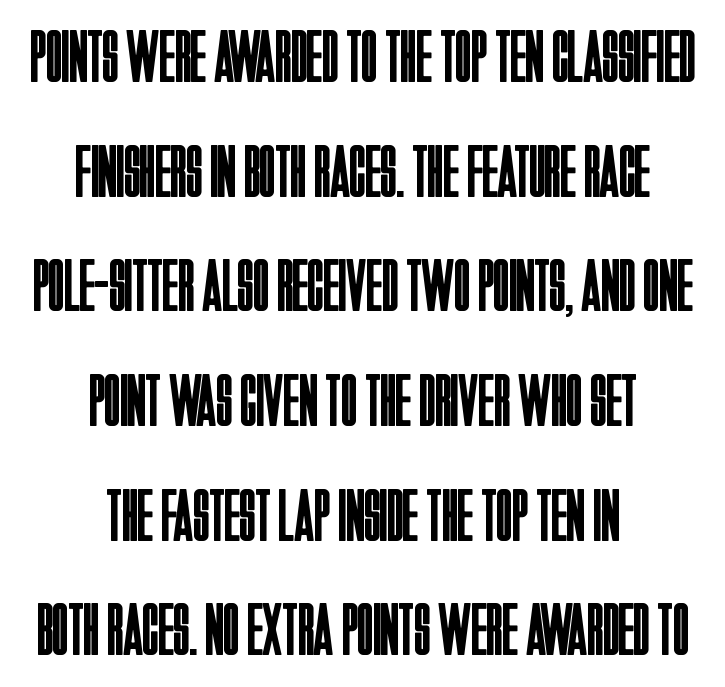
Q: Is the text bold? A: No.
Q: Is the text italic (slanted)? A: No, it is upright.
Q: Is the typeface a serif or a sans-serif typeface? A: Sans-serif.
Q: Is the text underlined? A: No.
Q: How is the paragraph aligned? A: Centered.
Q: Is the spacing between letters normal or unusually wide? A: Normal.
Q: Is the spacing between lines tight, normal or loose? A: Normal.
Q: Width (condensed, normal, or wide)? A: Condensed.
Q: Stroke contrast? A: Low.
Q: x-height? A: Large.
Q: Monospaced? A: No.
